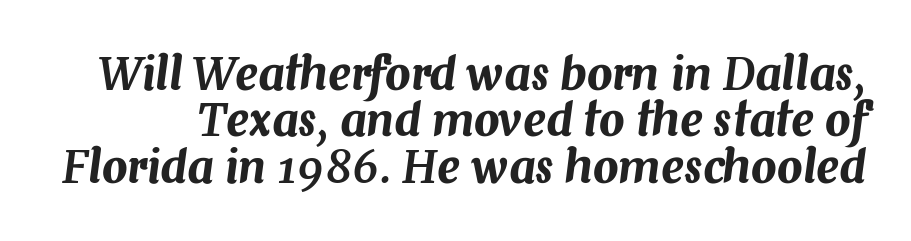
Character widths vary here, with narrow letters taking less room than wide ones. Style check: oblique. Only glyphs here, with clear space below each row. Nothing unusual about the tracking: characters are spaced as the font intends.
